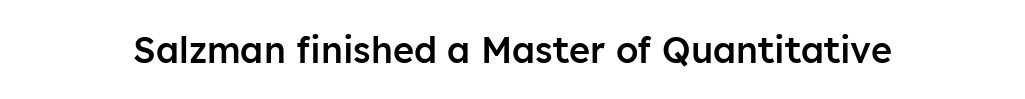
Decoration check: the copy has no underline. Posture: straight, roman, zero tilt. The passage shown is semibold, sitting just below true bold. Compared with typical body copy, the letter spacing here is the same. The face used here is proportionally spaced, like ordinary book or web type.
